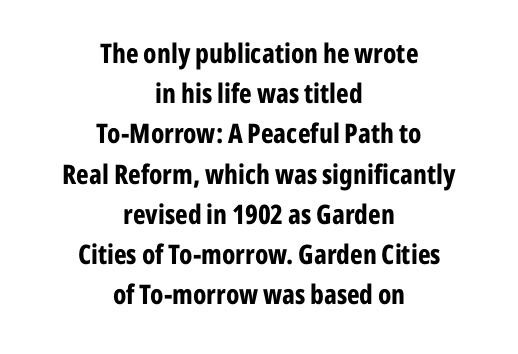
Q: Is the text bold? A: Yes.
Q: Is the text italic (slanted)? A: No, it is upright.
Q: Is the text underlined? A: No.
Q: How is the paragraph aligned? A: Centered.
Q: Is the spacing between letters normal or unusually wide? A: Normal.
Q: Is the spacing between lines tight, normal or loose? A: Normal.
